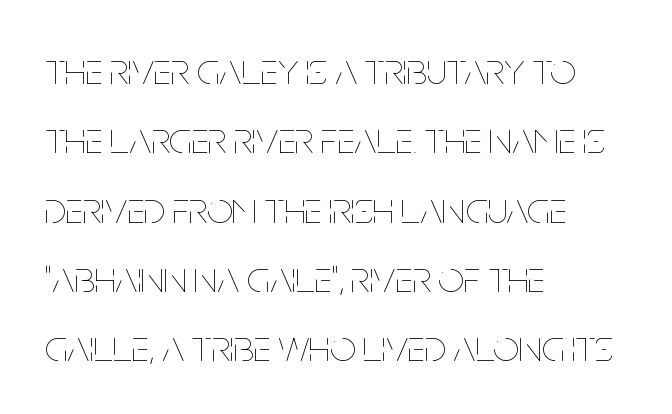
Q: Is the text bold? A: No.
Q: Is the text italic (slanted)? A: No, it is upright.
Q: Is the text underlined? A: No.
Q: How is the paragraph aligned? A: Left-aligned.
Q: Is the spacing between letters normal or unusually wide? A: Normal.
Q: Is the spacing between lines tight, normal or loose? A: Normal.
Q: Width (condensed, normal, or wide)? A: Condensed.
Q: Stroke contrast? A: Low.
Q: x-height? A: Large.
Q: Monospaced? A: No.
